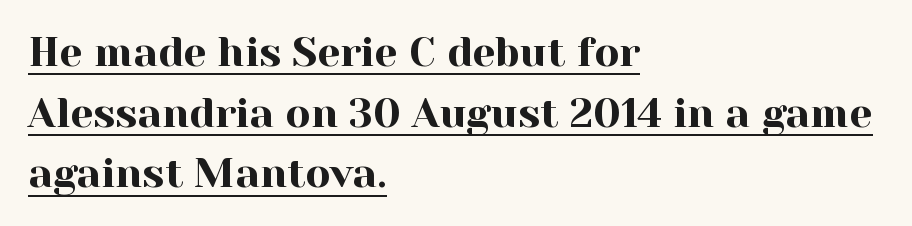
{"serif": "yes", "italic": "no", "width": "normal", "x_height": "medium", "monospaced": "no", "underline": "yes", "align": "left", "line_spacing": "normal", "line_spacing_ratio": 1.48, "letter_spacing": "normal", "letter_spacing_em": 0.0, "glyph_px": 41}
